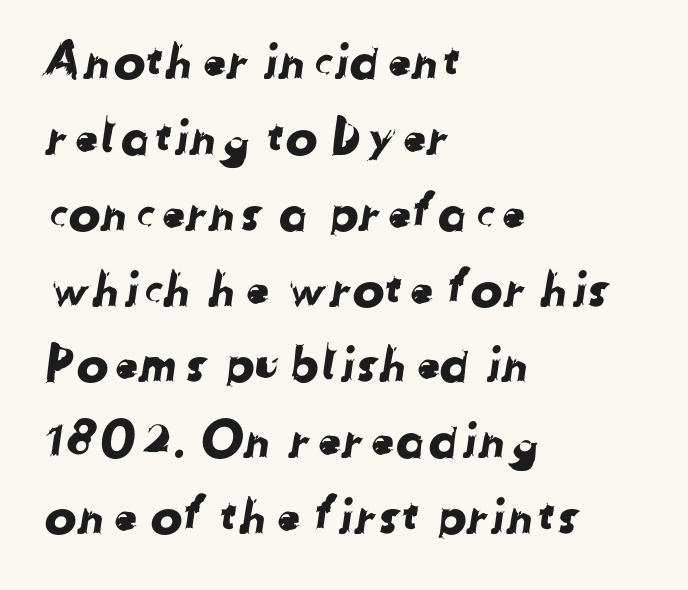
{"serif": "no", "width": "normal", "stroke_contrast": "low", "x_height": "medium", "monospaced": "no", "underline": "no", "align": "left", "line_spacing": "normal", "line_spacing_ratio": 1.58, "letter_spacing": "normal", "letter_spacing_em": 0.0, "glyph_px": 48}
